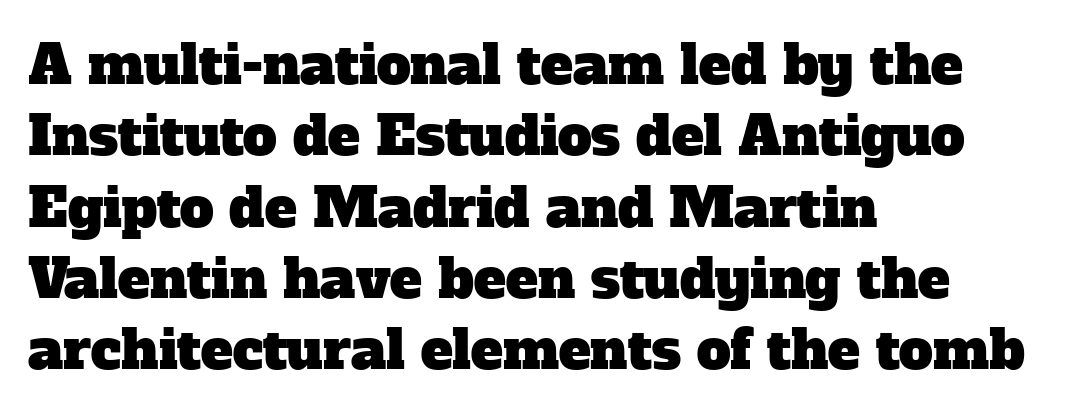
{"serif": "yes", "width": "normal", "stroke_contrast": "low", "x_height": "medium", "monospaced": "no", "underline": "no", "align": "left", "line_spacing": "normal", "line_spacing_ratio": 1.32, "letter_spacing": "normal", "letter_spacing_em": 0.0, "glyph_px": 54}
